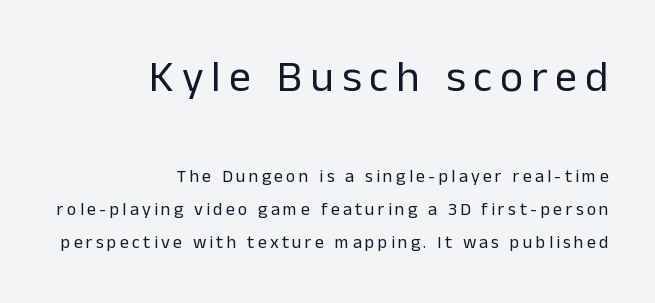
{"serif": "no", "italic": "no", "bold": "no", "weight": "regular", "width": "normal", "stroke_contrast": "low", "x_height": "medium", "monospaced": "no", "underline": "no", "align": "right", "line_spacing_ratio": 1.85, "larger_block": "first", "size_ratio": 2.44, "glyph_px": 44}
